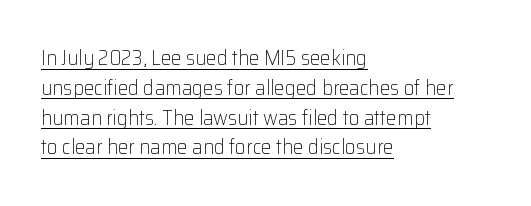
The image shows 21 px text type, upright; set left-aligned, normal line spacing (1.42x), normal letter spacing, underlined.
